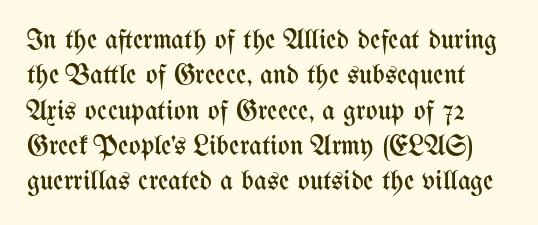
Q: Is the text bold? A: No.
Q: Is the text italic (slanted)? A: No, it is upright.
Q: Is the text underlined? A: No.
Q: Is the spacing between letters normal or unusually wide? A: Normal.
Q: Is the spacing between lines tight, normal or loose? A: Normal.
Q: Width (condensed, normal, or wide)? A: Condensed.
Q: Stroke contrast? A: Medium.
Q: x-height? A: Medium.
Q: Monospaced? A: No.
